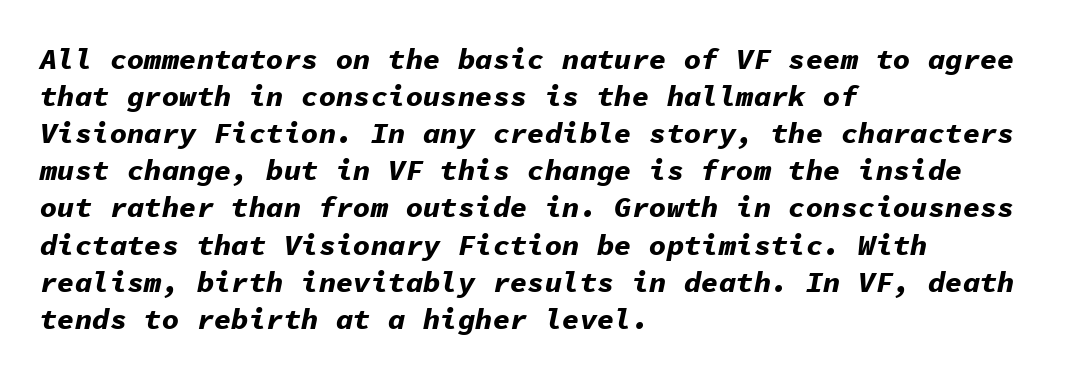
The image shows 29 px bold type, italic (leaning right), monospaced; set left-aligned, normal line spacing (1.28x), normal letter spacing, not underlined; low stroke contrast and a medium x-height.
